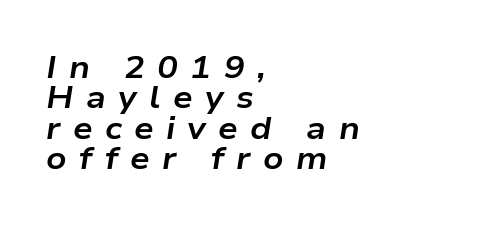
The image shows 31 px bold, wide type, italic (leaning right); set left-aligned, tight line spacing (0.98x), unusually wide letter spacing (+0.4 em), not underlined; low stroke contrast and a medium x-height.
